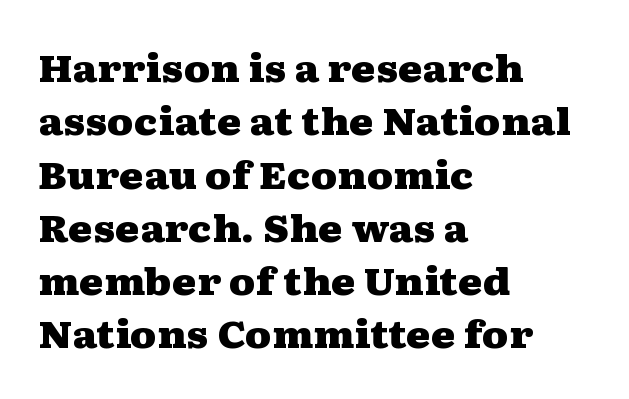
The image shows 37 px heavy, wide serif type, upright; set left-aligned, normal line spacing (1.44x), normal letter spacing, not underlined; medium stroke contrast and a medium x-height.
